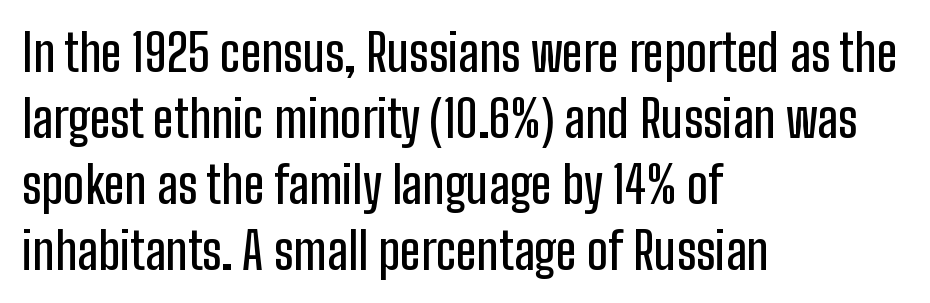
The rendering uses natural spacing where letterforms have individual widths. Vertically, the passage feels balanced, rows spaced as you'd expect. How are the letters spaced? Ordinarily, with no added tracking. Notice how the stems are strictly vertical — no italics here.
